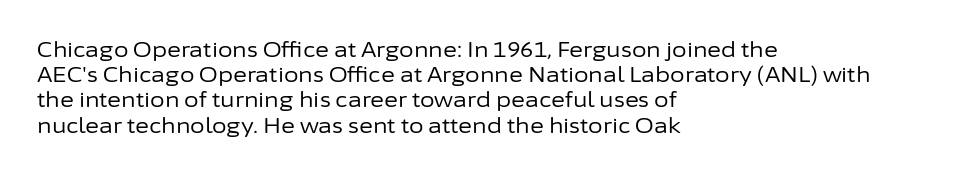
The image shows 21 px text type, upright; set left-aligned, line spacing 1.2x, normal letter spacing, not underlined.
